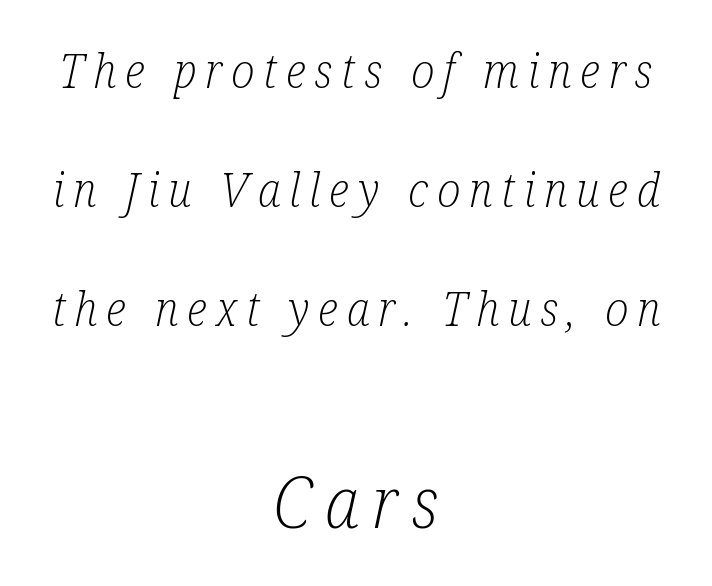
The image shows 72 px light, condensed serif type, italic (leaning right); set centered, loose line spacing (2.48x), not underlined; the second (bottom) block is 1.5x larger; low stroke contrast and a medium x-height.
